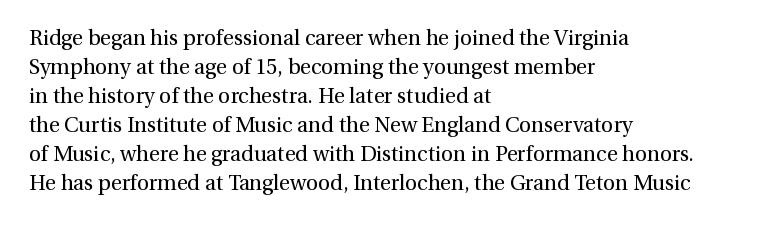
Letters rest on an invisible, unmarked baseline. Heaviness? Minimal to ordinary, like unemphasized prose. The rendering anchors every line to the left-hand side. The line-height multiplier appears to be the usual default.
